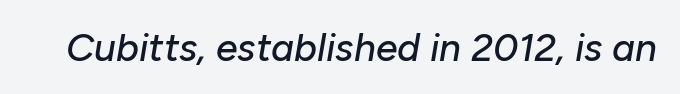
{"italic": "yes", "lean": "right", "slant_degrees": 10, "width": "normal", "stroke_contrast": "low", "x_height": "medium", "monospaced": "no", "underline": "no", "letter_spacing": "normal", "letter_spacing_em": 0.0, "glyph_px": 39}
